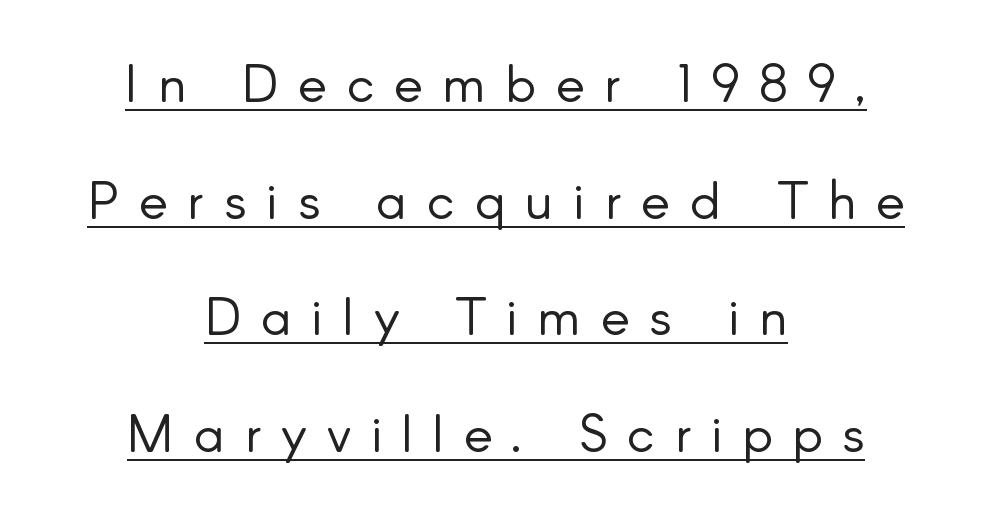
{"serif": "no", "italic": "no", "bold": "no", "weight": "light", "width": "normal", "stroke_contrast": "low", "x_height": "small", "monospaced": "no", "underline": "yes", "align": "center", "line_spacing": "loose", "line_spacing_ratio": 2.16, "letter_spacing": "wide", "letter_spacing_em": 0.37, "glyph_px": 54}
